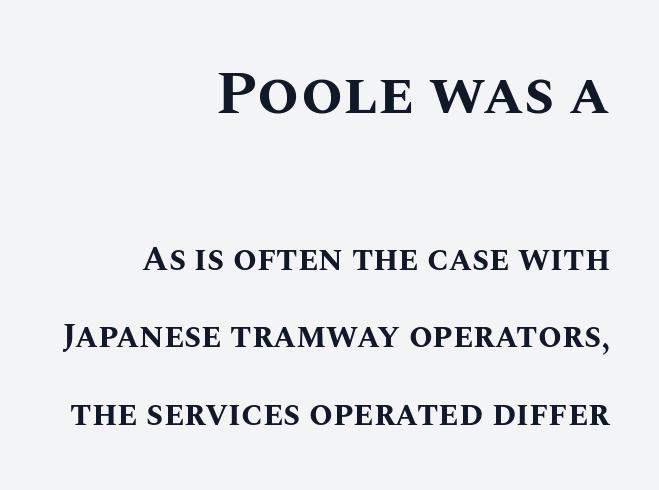
The image shows 60 px bold type, upright; set right-aligned, loose line spacing (2.28x), normal letter spacing, not underlined; the first (top) block is 1.76x larger; medium stroke contrast and a large x-height.
